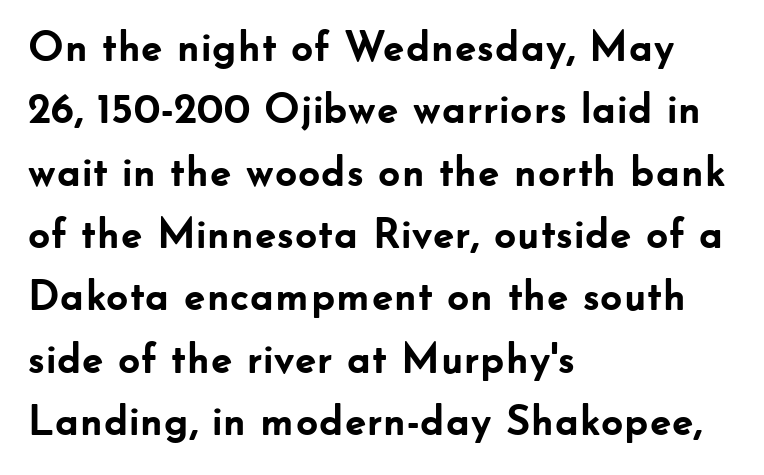
Q: Is the text bold? A: Yes.
Q: Is the text italic (slanted)? A: No, it is upright.
Q: Is the typeface a serif or a sans-serif typeface? A: Sans-serif.
Q: Is the text underlined? A: No.
Q: How is the paragraph aligned? A: Left-aligned.
Q: Is the spacing between letters normal or unusually wide? A: Normal.
Q: Is the spacing between lines tight, normal or loose? A: Normal.
Q: Width (condensed, normal, or wide)? A: Normal.
Q: Stroke contrast? A: Low.
Q: x-height? A: Small.
Q: Monospaced? A: No.
